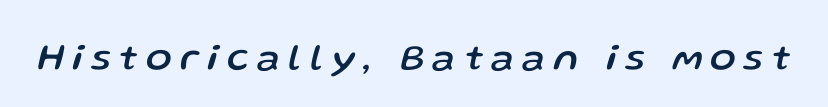
Loose tracking; the words dissolve into strings of separated letters. Beneath every word, the page is bare. A typesetter would call this proportional, since set widths differ per character. These lines were composed using italics.
